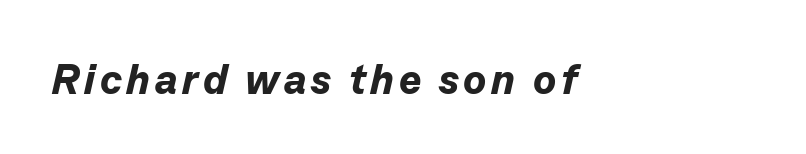
On the weight axis this lands at bold, roughly 700. Does the lettering tilt? It does — this is italic. Is the block centered? No — it sits flush against the left margin. This sample has the flowing, uneven cadence of proportional lettering.
